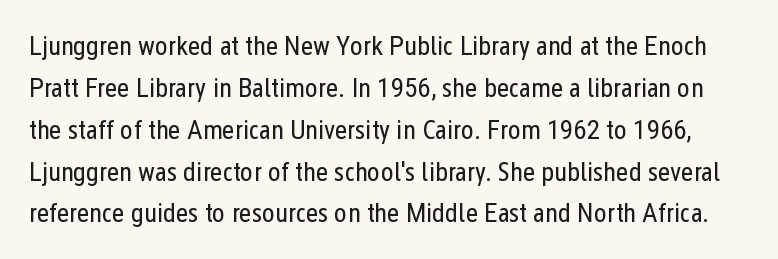
The image shows 27 px text type, upright; set normal line spacing (1.55x), normal letter spacing, not underlined.
